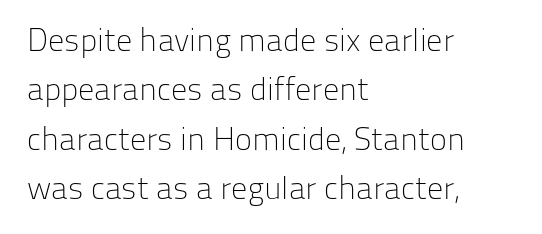
{"serif": "no", "italic": "no", "bold": "no", "weight": "light", "width": "normal", "stroke_contrast": "low", "x_height": "medium", "monospaced": "no", "underline": "no", "align": "left", "line_spacing": "normal", "line_spacing_ratio": 1.54, "letter_spacing": "normal", "letter_spacing_em": 0.0, "glyph_px": 32}
